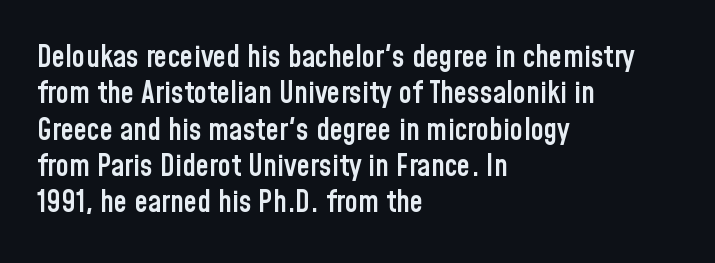
Q: Is the text bold? A: Semi-bold.
Q: Is the text italic (slanted)? A: No, it is upright.
Q: Is the typeface a serif or a sans-serif typeface? A: Sans-serif.
Q: Is the text underlined? A: No.
Q: How is the paragraph aligned? A: Left-aligned.
Q: Is the spacing between letters normal or unusually wide? A: Normal.
Q: Width (condensed, normal, or wide)? A: Condensed.
Q: Stroke contrast? A: Low.
Q: x-height? A: Medium.
Q: Monospaced? A: No.
